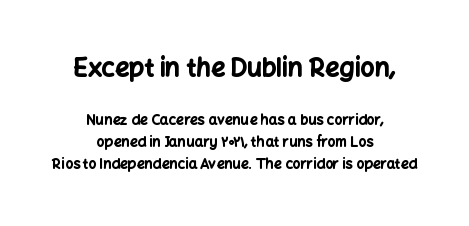
Type size steps down from the first block to the second. Posture: vertical. Which margin do the lines hug? Neither — every line sits in the middle. Look at the tracking — it's just the regular setting, nothing added.
